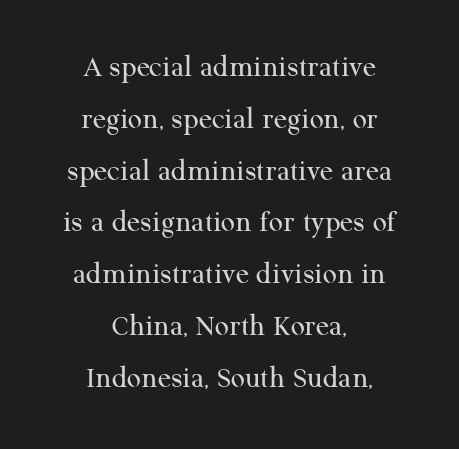
Nobody drew a line under any word here. The face used here is proportionally spaced, like ordinary book or web type. The glyphs in this specimen are seriffed. The lines are quadded center. Stem width sits at or under what a default text font uses. The lettering holds an erect, upright posture throughout.
